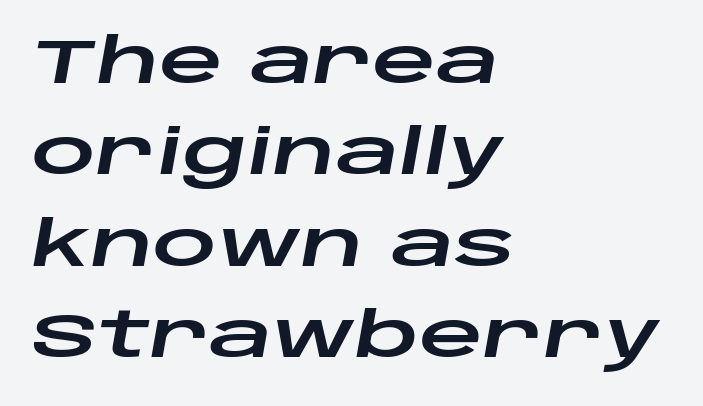
Q: Is the text italic (slanted)? A: Yes, it leans right by about 10 degrees.
Q: Is the text underlined? A: No.
Q: How is the paragraph aligned? A: Left-aligned.
Q: Is the spacing between letters normal or unusually wide? A: Normal.
Q: Is the spacing between lines tight, normal or loose? A: Normal.
Q: Width (condensed, normal, or wide)? A: Wide.
Q: Stroke contrast? A: Low.
Q: x-height? A: Large.
Q: Monospaced? A: No.
